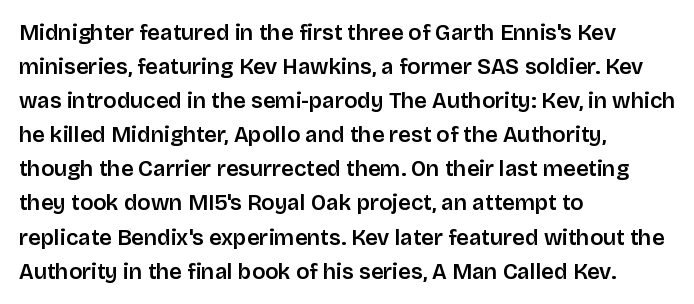
Students, observe: this is what conventionally led text looks like. This sample uses an upright cut, with every glyph sitting square on the baseline. A clean baseline with only descenders dipping below it. Each word holds together tightly as a unit, with standard inter-letter gaps.
